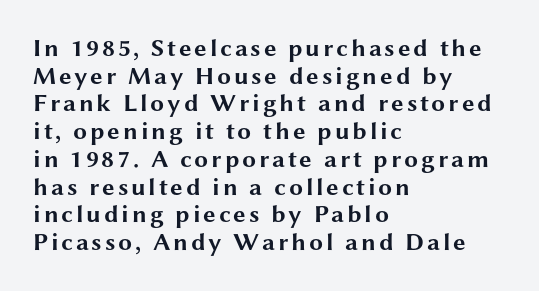
Quick note: not italic, upright. Does the copy run flush right? No — it runs flush left. Is there much room between lines? No — they nearly touch. The string is rendered with underlining switched off. Each glyph is drawn with heavy, bold strokes.
